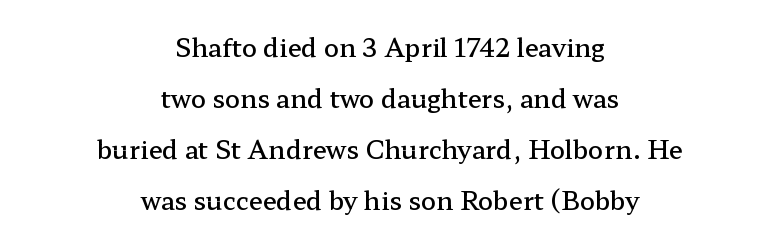
Q: Is the text bold? A: Semi-bold.
Q: Is the text italic (slanted)? A: No, it is upright.
Q: Is the text underlined? A: No.
Q: How is the paragraph aligned? A: Centered.
Q: Is the spacing between letters normal or unusually wide? A: Normal.
Q: Is the spacing between lines tight, normal or loose? A: Loose.
